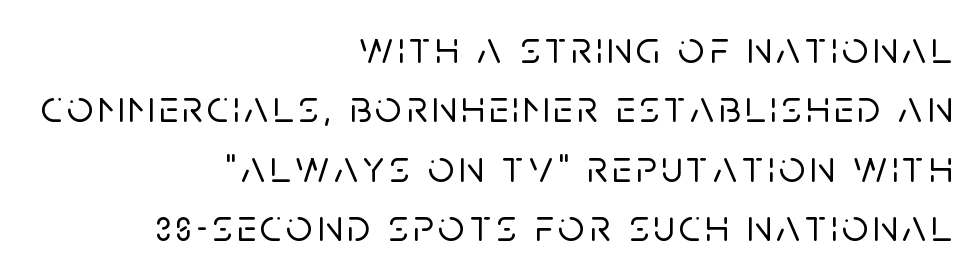
Q: Is the text italic (slanted)? A: No, it is upright.
Q: Is the typeface a serif or a sans-serif typeface? A: Sans-serif.
Q: Is the text underlined? A: No.
Q: How is the paragraph aligned? A: Right-aligned.
Q: Is the spacing between lines tight, normal or loose? A: Normal.
Q: Width (condensed, normal, or wide)? A: Normal.
Q: Stroke contrast? A: Low.
Q: x-height? A: Large.
Q: Monospaced? A: No.
